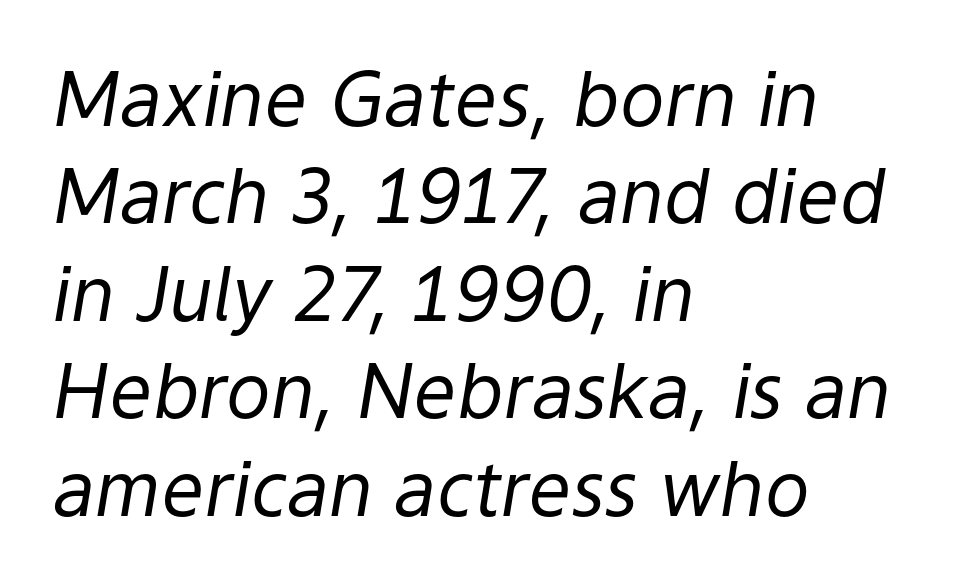
Caption: face not bold, strokes unweighted. Reading down the column, the eye jumps a familiar distance to each next line. Short and long lines alike share a common starting point at left. Look at the tracking — it's just the regular setting, nothing added. The whole block is typeset with a tilt.
